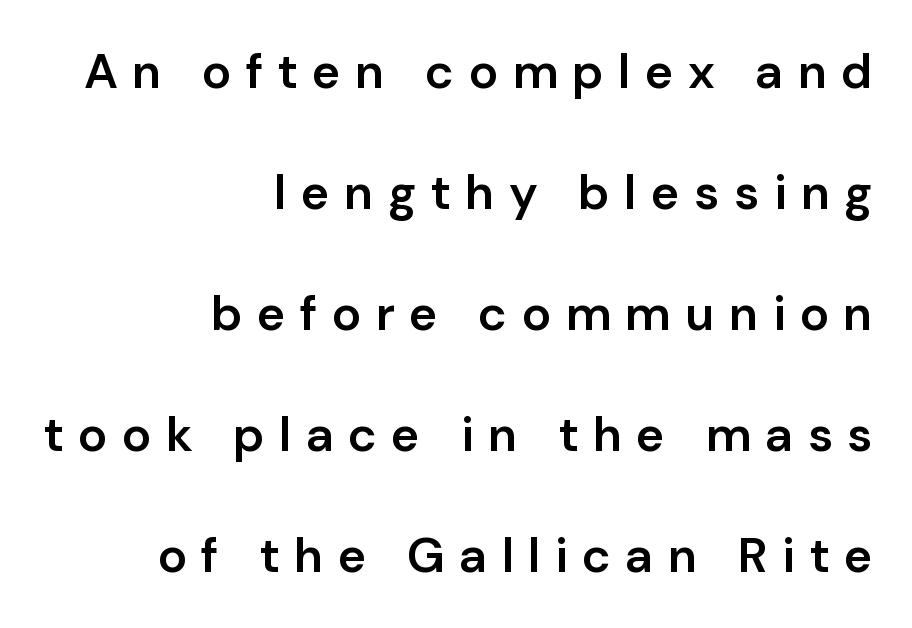
The image shows 49 px semibold sans-serif type, upright; set right-aligned, loose line spacing (2.47x), unusually wide letter spacing (+0.29 em), not underlined; low stroke contrast and a medium x-height.
